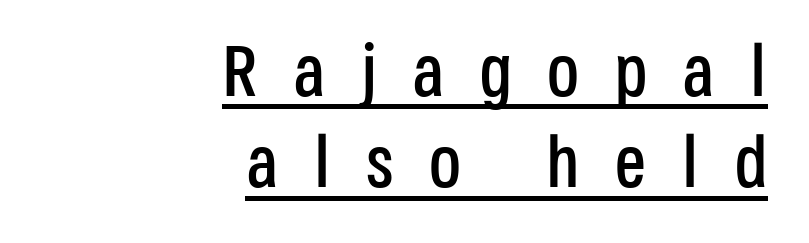
{"serif": "no", "italic": "no", "width": "condensed", "stroke_contrast": "low", "x_height": "large", "monospaced": "no", "underline": "yes", "align": "right", "line_spacing": "normal", "line_spacing_ratio": 1.25, "letter_spacing": "wide", "letter_spacing_em": 0.47, "glyph_px": 73}
